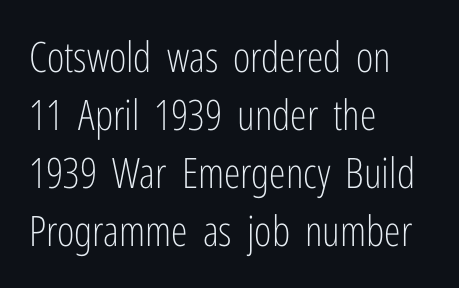
{"serif": "no", "italic": "no", "bold": "no", "weight": "light", "width": "condensed", "stroke_contrast": "low", "x_height": "medium", "monospaced": "no", "underline": "no", "align": "left", "line_spacing": "normal", "line_spacing_ratio": 1.38, "letter_spacing": "normal", "letter_spacing_em": 0.0, "glyph_px": 42}
